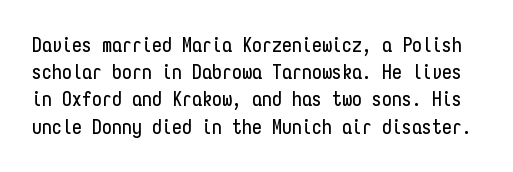
{"italic": "no", "underline": "no", "line_spacing": "normal", "line_spacing_ratio": 1.36, "letter_spacing": "normal", "letter_spacing_em": 0.0, "glyph_px": 20}
